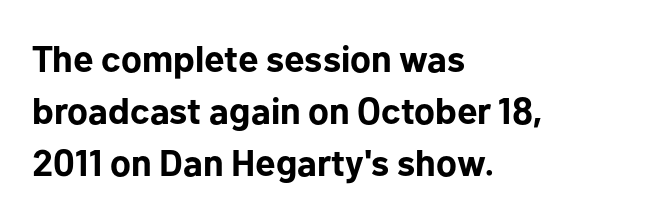
The image shows 37 px bold sans-serif type, upright; set left-aligned, normal line spacing (1.4x), normal letter spacing, not underlined; low stroke contrast and a medium x-height.
